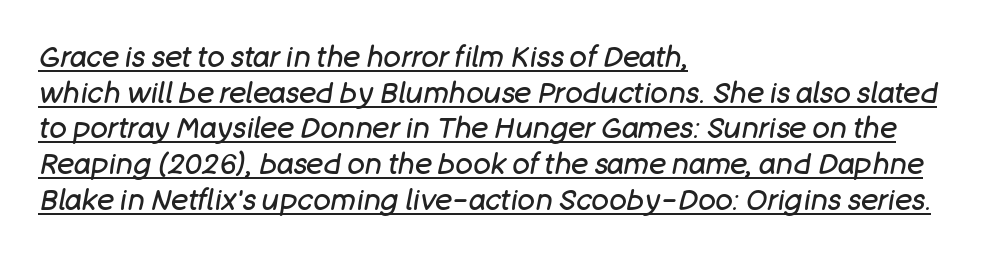
The cut favours lightness, reaching ordinary text weight at its darkest. These lines are set flush left with a ragged right edge. There is no visible air inserted between adjacent glyphs. Designer's note — italics engaged.
